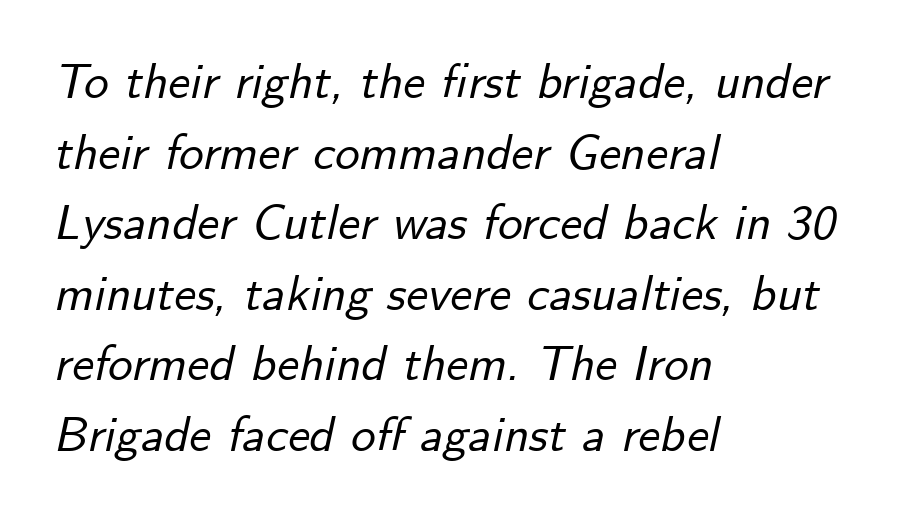
Q: Is the text italic (slanted)? A: Yes, it leans right by about 12 degrees.
Q: Is the text underlined? A: No.
Q: How is the paragraph aligned? A: Left-aligned.
Q: Is the spacing between letters normal or unusually wide? A: Normal.
Q: Is the spacing between lines tight, normal or loose? A: Normal.
Q: Width (condensed, normal, or wide)? A: Normal.
Q: Stroke contrast? A: Low.
Q: x-height? A: Small.
Q: Monospaced? A: No.
